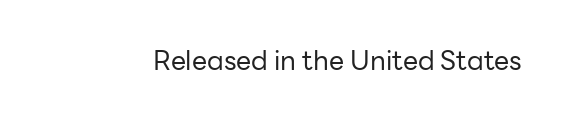
Has an underline been added? It has not. The type is set solid horizontally, with unmodified tracking. The characters are drawn with everyday or finer stroke widths. Every character sits straight up, as roman type does.
